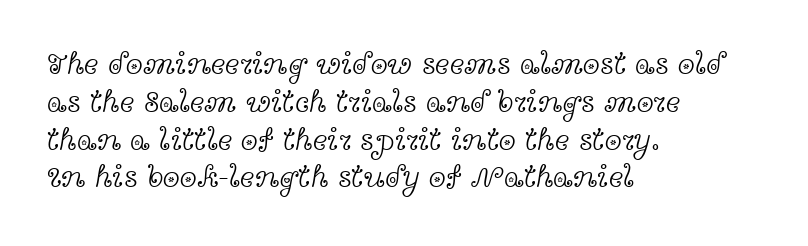
The image shows 31 px light, wide serif type; set left-aligned, line spacing 1.22x, normal letter spacing, not underlined; a medium x-height.
